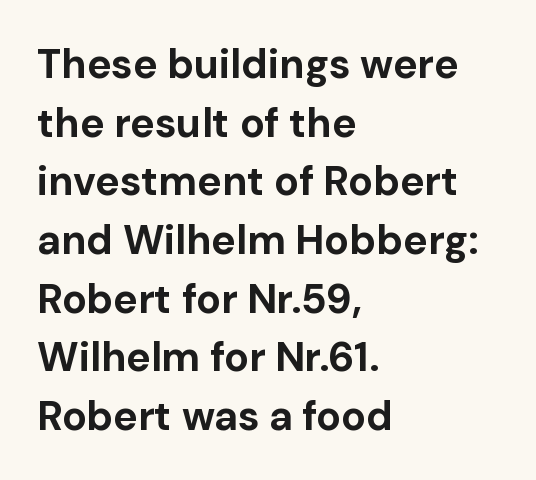
How heavy is the stroke? Heavy — this is a bold. Notice how descenders clear the ascenders below comfortably — that's standard leading. Each letter keeps its own natural width here, so spacing adapts to shape. Short and long lines alike share a common starting point at left.
